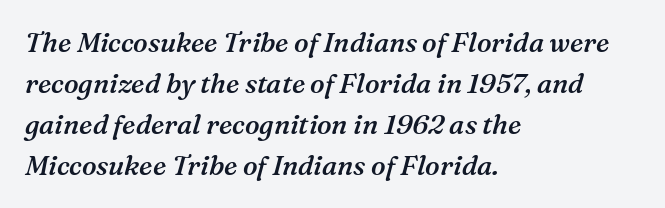
Q: Is the text bold? A: Semi-bold.
Q: Is the text italic (slanted)? A: Yes, it leans right by about 16 degrees.
Q: Is the text underlined? A: No.
Q: How is the paragraph aligned? A: Left-aligned.
Q: Is the spacing between letters normal or unusually wide? A: Normal.
Q: Is the spacing between lines tight, normal or loose? A: Normal.
